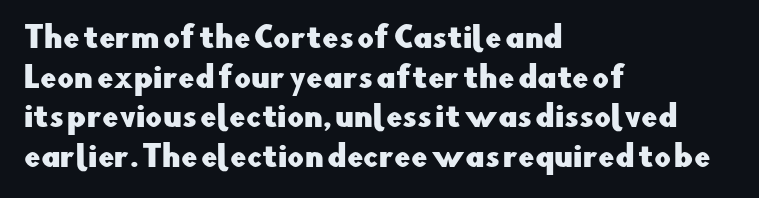
The designer left line spacing at the default. Just letters on the line, the space beneath them empty. Honestly, the letter spacing is just normal — you wouldn't notice it. Do the letters lean? They stand straight. Character widths vary here, with narrow letters taking less room than wide ones. Horizontally, the lines are justified to the leading edge only.
